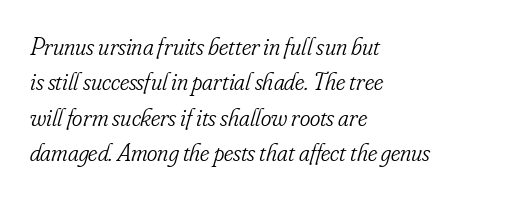
Q: Is the text bold? A: No.
Q: Is the text italic (slanted)? A: Yes, it leans right by about 16 degrees.
Q: Is the text underlined? A: No.
Q: How is the paragraph aligned? A: Left-aligned.
Q: Is the spacing between letters normal or unusually wide? A: Normal.
Q: Is the spacing between lines tight, normal or loose? A: Normal.
